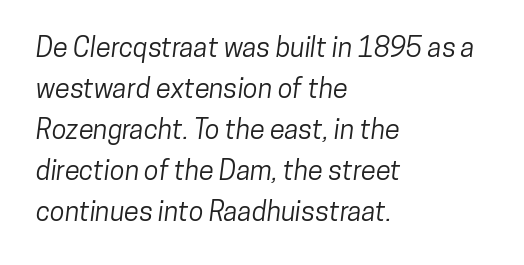
Q: Is the text underlined? A: No.
Q: How is the paragraph aligned? A: Left-aligned.
Q: Is the spacing between letters normal or unusually wide? A: Normal.
Q: Is the spacing between lines tight, normal or loose? A: Normal.
